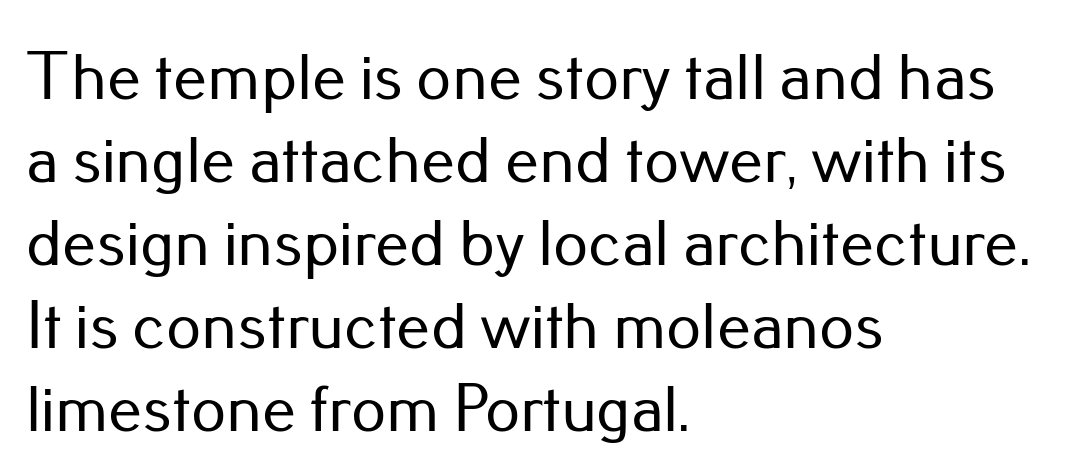
{"serif": "no", "italic": "no", "width": "normal", "stroke_contrast": "low", "x_height": "small", "monospaced": "no", "underline": "no", "align": "left", "line_spacing_ratio": 1.22, "letter_spacing": "normal", "letter_spacing_em": 0.0, "glyph_px": 68}
